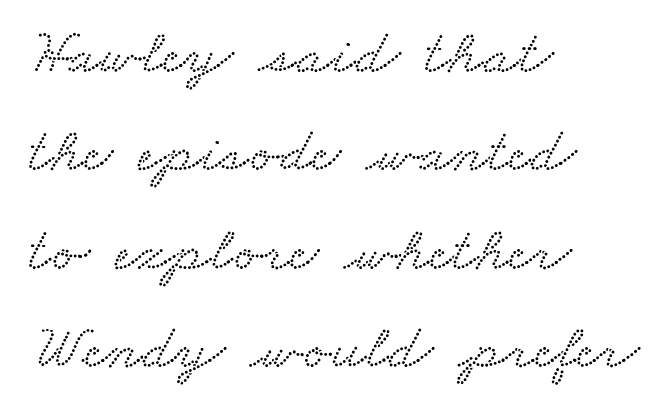
Q: Is the typeface a serif or a sans-serif typeface? A: Serif.
Q: Is the text underlined? A: No.
Q: How is the paragraph aligned? A: Left-aligned.
Q: Is the spacing between letters normal or unusually wide? A: Normal.
Q: Is the spacing between lines tight, normal or loose? A: Normal.
Q: Width (condensed, normal, or wide)? A: Wide.
Q: Stroke contrast? A: Low.
Q: x-height? A: Small.
Q: Monospaced? A: No.
